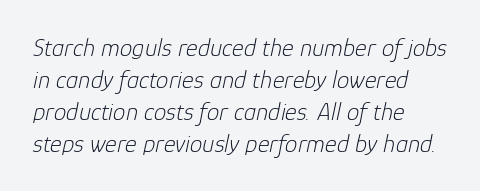
The image shows 25 px text type, italic (leaning right); set left-aligned, normal line spacing (1.28x), normal letter spacing, not underlined.
